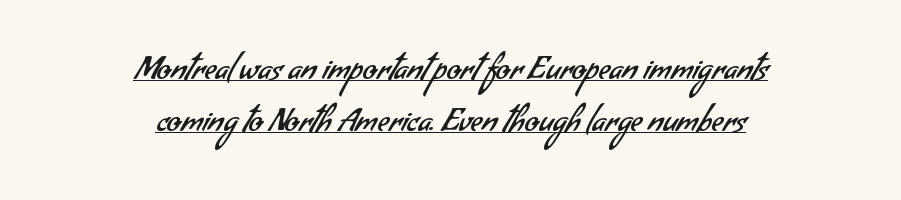
What kind of face is this? One without serifs — a sans. The font is comparable to plain body text, perhaps lighter. You could not count columns in this text — the font is proportionally spaced. Underlined type. A normal amount of white space separates one row of letters from the next.
